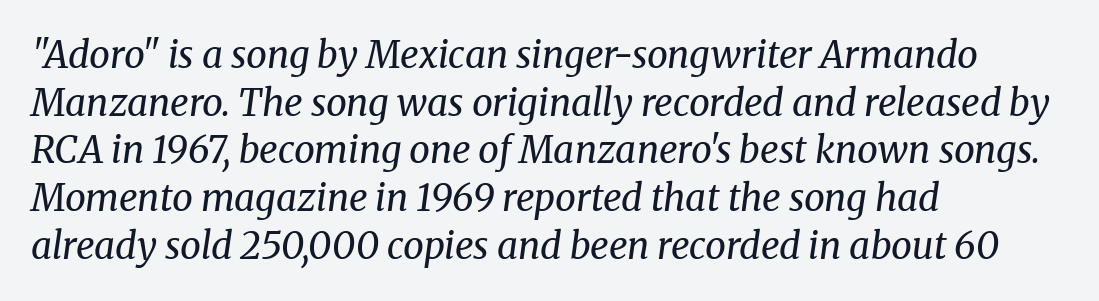
Q: Is the text bold? A: No.
Q: Is the text italic (slanted)? A: Yes, it leans right by about 8 degrees.
Q: Is the typeface a serif or a sans-serif typeface? A: Serif.
Q: Is the text underlined? A: No.
Q: How is the paragraph aligned? A: Left-aligned.
Q: Is the spacing between letters normal or unusually wide? A: Normal.
Q: Is the spacing between lines tight, normal or loose? A: Normal.
Q: Width (condensed, normal, or wide)? A: Normal.
Q: Stroke contrast? A: Medium.
Q: x-height? A: Medium.
Q: Monospaced? A: No.
